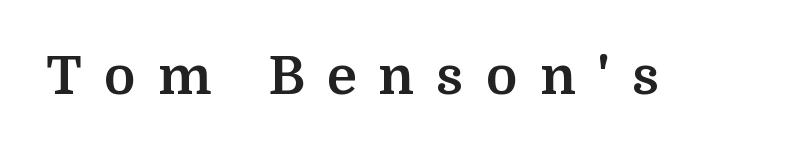
{"serif": "yes", "italic": "no", "bold": "yes", "weight": "bold", "width": "normal", "stroke_contrast": "medium", "x_height": "medium", "monospaced": "no", "underline": "no", "letter_spacing": "wide", "letter_spacing_em": 0.42, "glyph_px": 53}
